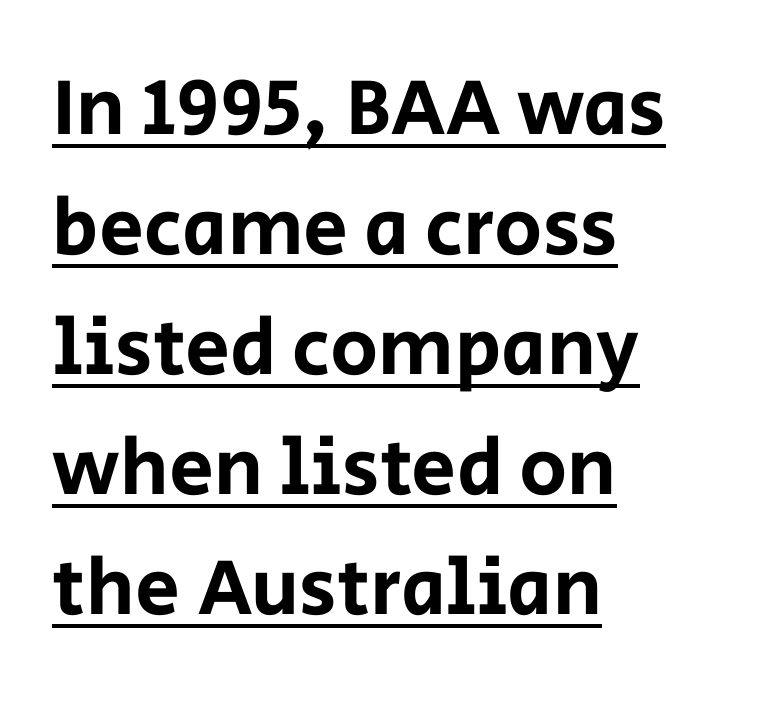
Looks like regular typesetting: each glyph gets only the width it needs. These lines are set flush left with a ragged right edge. This rendering leaves character spacing at its baseline value. The letters stand upright; this is a roman face. A rule runs beneath these lines of type.
